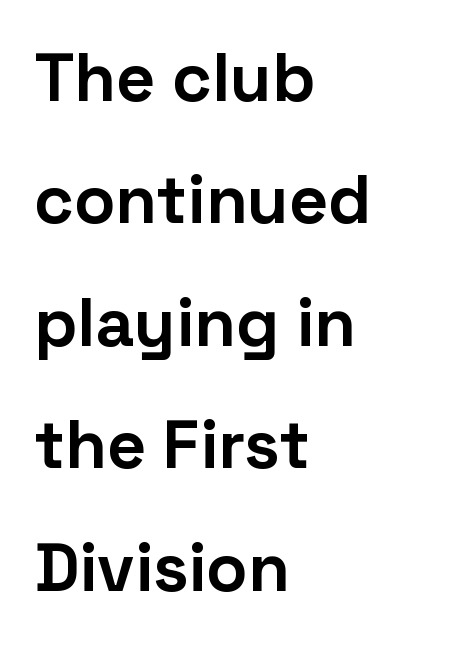
Unlike italic type, these characters show no tilt at all. How heavy is the stroke? Heavy — this is a bold. The type family on display is of the sans-serif kind. The passage shown is typed in a proportional face where columns would drift.
